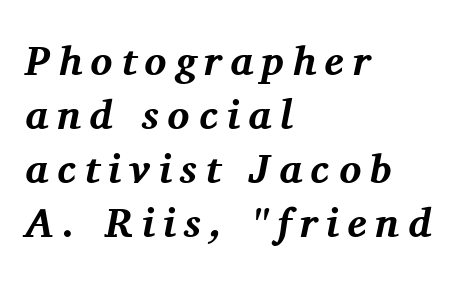
Q: Is the text bold? A: Yes.
Q: Is the text italic (slanted)? A: Yes, it leans right by about 11 degrees.
Q: Is the typeface a serif or a sans-serif typeface? A: Serif.
Q: Is the text underlined? A: No.
Q: How is the paragraph aligned? A: Left-aligned.
Q: Is the spacing between letters normal or unusually wide? A: Unusually wide.
Q: Is the spacing between lines tight, normal or loose? A: Normal.
Q: Width (condensed, normal, or wide)? A: Normal.
Q: Stroke contrast? A: Medium.
Q: x-height? A: Medium.
Q: Monospaced? A: No.
